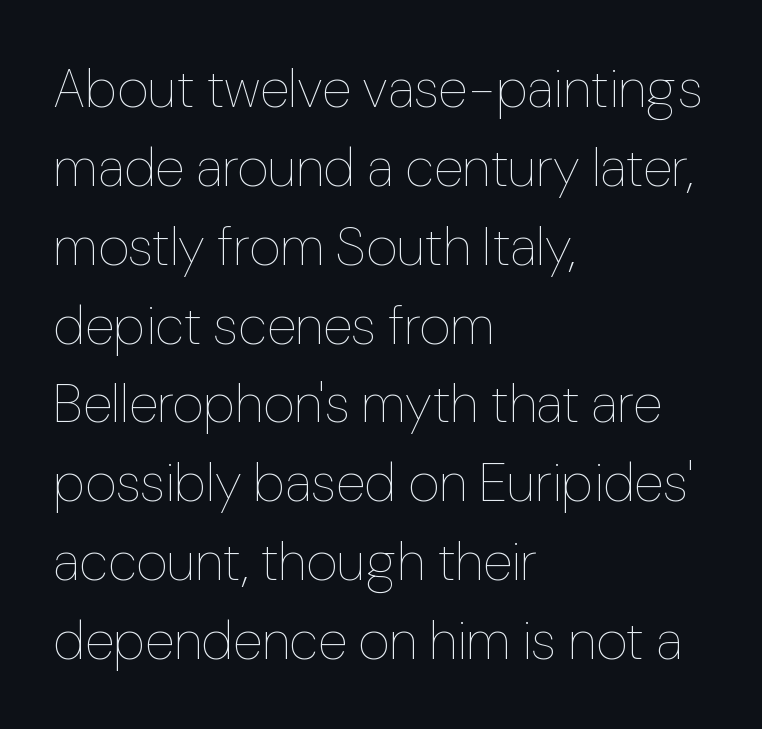
{"italic": "no", "bold": "no", "weight": "thin", "width": "normal", "stroke_contrast": "low", "x_height": "medium", "monospaced": "no", "underline": "no", "align": "left", "line_spacing": "normal", "line_spacing_ratio": 1.46, "letter_spacing": "normal", "letter_spacing_em": 0.0, "glyph_px": 54}
